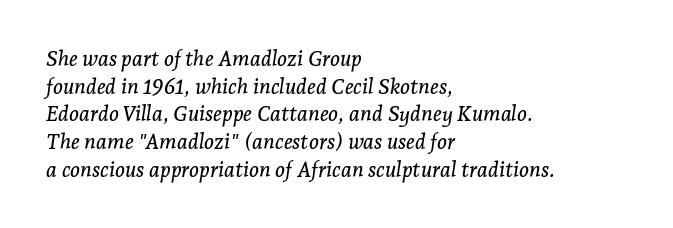
Characters follow at the spacing the type designer built in. Every character sits at an angle, as italics do. The strip under each line holds only bare page. The paragraph shown leans on its left margin. Honestly, the row spacing looks completely unremarkable.
